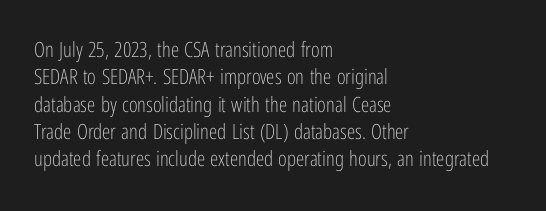
Reading down the block, your eye returns to a fixed left position each line. The weight tops out at a normal text grade. Interline gaps are of average width in this sample. The letters sit at their default tracking, neither squeezed nor spread.
